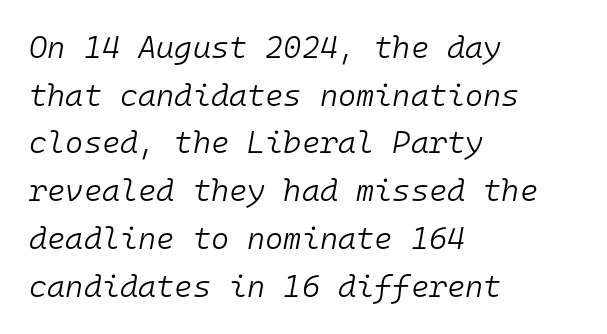
The image shows 31 px light type, italic (leaning right), monospaced; set left-aligned, normal line spacing (1.54x), normal letter spacing, not underlined; low stroke contrast and a medium x-height.
